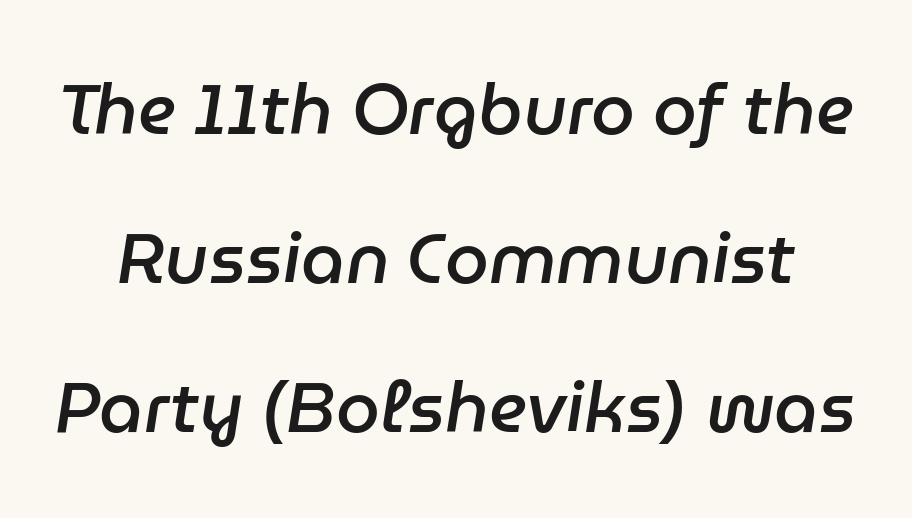
The image shows 70 px semibold type, italic (leaning right); set loose line spacing (2.13x), normal letter spacing, not underlined; low stroke contrast and a medium x-height.
